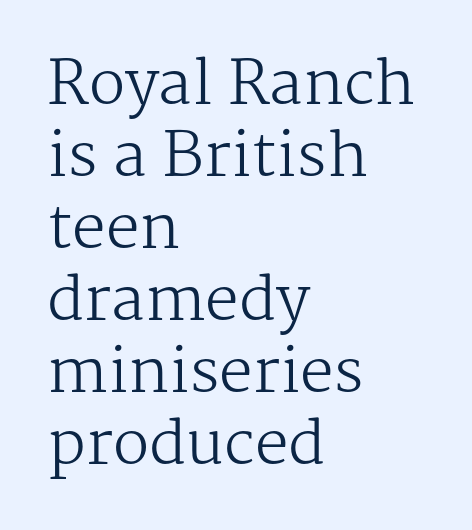
{"serif": "yes", "italic": "no", "bold": "no", "weight": "regular", "width": "normal", "stroke_contrast": "medium", "x_height": "medium", "monospaced": "no", "underline": "no", "align": "left", "line_spacing_ratio": 1.2, "letter_spacing": "normal", "letter_spacing_em": 0.0, "glyph_px": 60}
